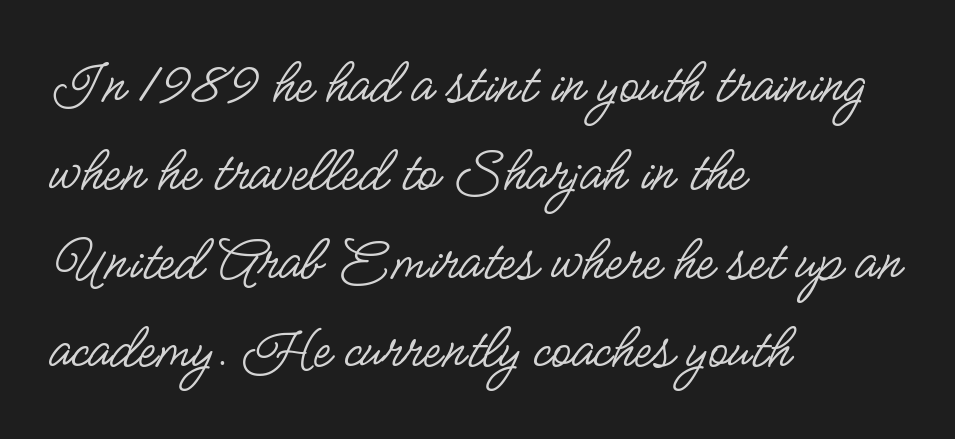
The image shows 65 px regular-weight, condensed sans-serif type; set left-aligned, normal line spacing (1.36x), normal letter spacing, not underlined; low stroke contrast and a small x-height.
